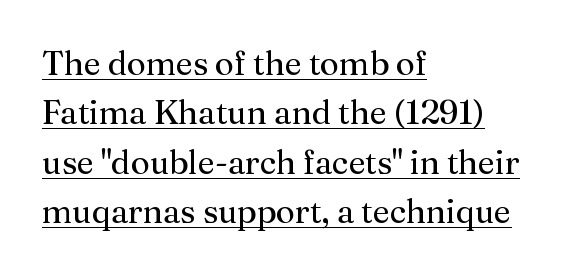
Q: Is the text bold? A: No.
Q: Is the text italic (slanted)? A: No, it is upright.
Q: Is the typeface a serif or a sans-serif typeface? A: Serif.
Q: Is the text underlined? A: Yes.
Q: How is the paragraph aligned? A: Left-aligned.
Q: Is the spacing between letters normal or unusually wide? A: Normal.
Q: Is the spacing between lines tight, normal or loose? A: Normal.
Q: Width (condensed, normal, or wide)? A: Normal.
Q: Stroke contrast? A: Medium.
Q: x-height? A: Medium.
Q: Monospaced? A: No.
